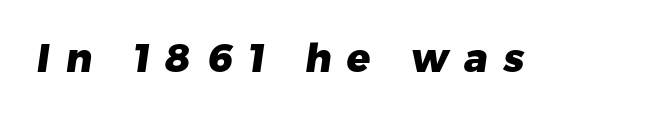
The image shows 39 px heavy sans-serif type; set unusually wide letter spacing (+0.41 em), not underlined; low stroke contrast and a medium x-height.
